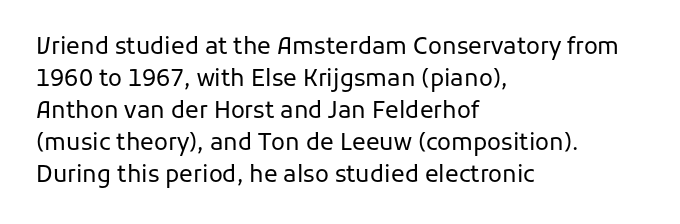
Caption: standard tracking, unaltered. Does the leading feel generous? No, just average. The lines are quadded left. Check the space under the baseline: it is left empty.
